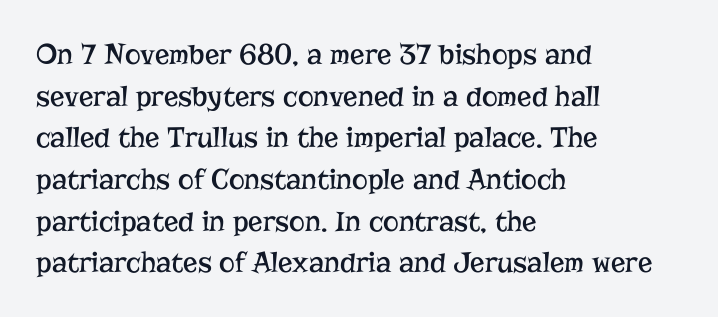
The image shows 30 px regular-weight serif type, upright; set left-aligned, normal line spacing (1.39x), normal letter spacing, not underlined; low stroke contrast and a medium x-height.
